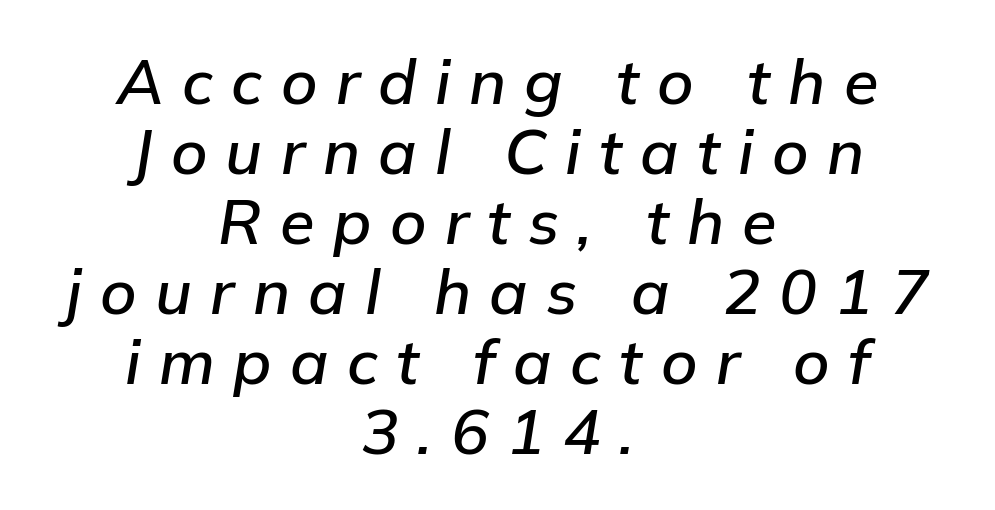
{"italic": "yes", "lean": "right", "slant_degrees": 9, "width": "normal", "stroke_contrast": "low", "x_height": "medium", "monospaced": "no", "underline": "no", "align": "center", "line_spacing": "tight", "line_spacing_ratio": 1.11, "letter_spacing": "wide", "letter_spacing_em": 0.29, "glyph_px": 63}
